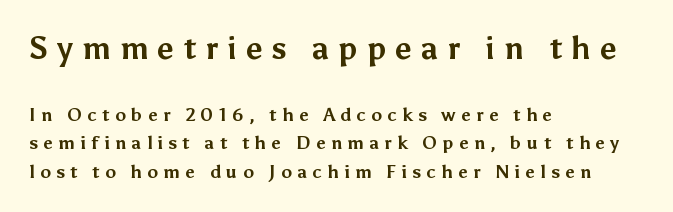
Short note: letters widely spaced. Nope, no serifs anywhere on these letters. Compared with an ordinary text face, these strokes are far heavier — a full bold. Large over small — that's the arrangement of the two blocks here.
